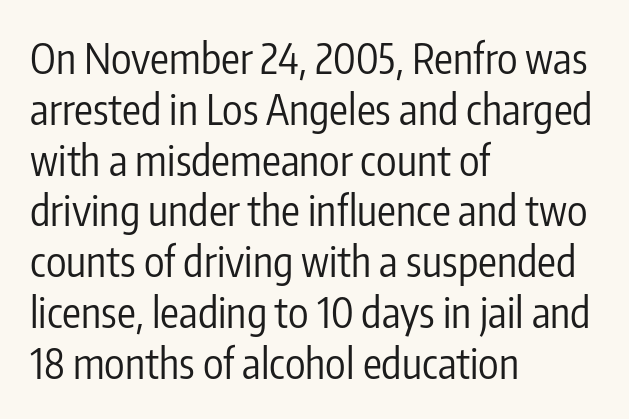
The image shows 42 px regular-weight, condensed sans-serif type, upright; set left-aligned, line spacing 1.21x, normal letter spacing, not underlined; low stroke contrast and a medium x-height.
